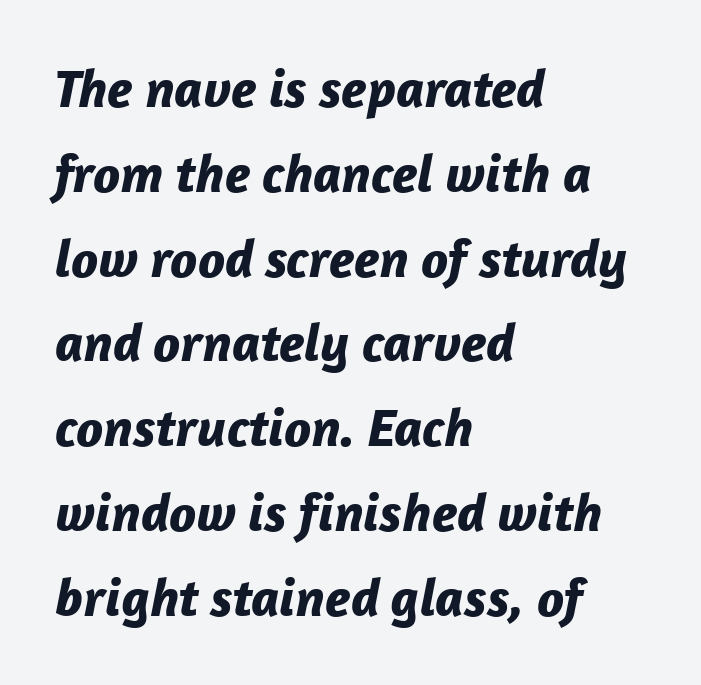
Q: Is the text bold? A: Yes.
Q: Is the text italic (slanted)? A: Yes, it leans right by about 12 degrees.
Q: Is the text underlined? A: No.
Q: How is the paragraph aligned? A: Left-aligned.
Q: Is the spacing between letters normal or unusually wide? A: Normal.
Q: Is the spacing between lines tight, normal or loose? A: Normal.
Q: Width (condensed, normal, or wide)? A: Normal.
Q: Stroke contrast? A: Low.
Q: x-height? A: Medium.
Q: Monospaced? A: No.
